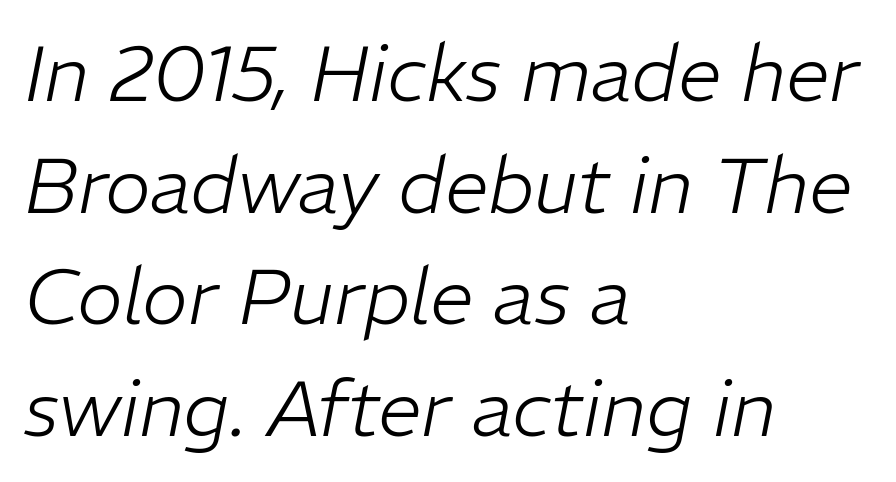
{"italic": "yes", "lean": "right", "slant_degrees": 11, "bold": "no", "weight": "light", "width": "normal", "stroke_contrast": "low", "x_height": "medium", "monospaced": "no", "underline": "no", "align": "left", "line_spacing": "normal", "line_spacing_ratio": 1.43, "letter_spacing": "normal", "letter_spacing_em": 0.0, "glyph_px": 78}
